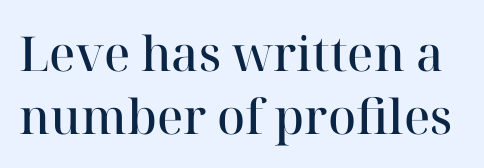
The image shows 48 px semibold serif type, upright; set normal line spacing (1.31x), normal letter spacing, not underlined; high stroke contrast and a medium x-height.
